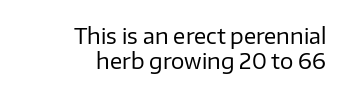
Here the glyphs are tracked normally, forming tight word shapes. Vertical strokes here are truly vertical. The gap between lines stays unmarked. The passage is arranged like a letterhead date or caption credit — flush right. No letter is thick-stroked: the sample isn't bold.
